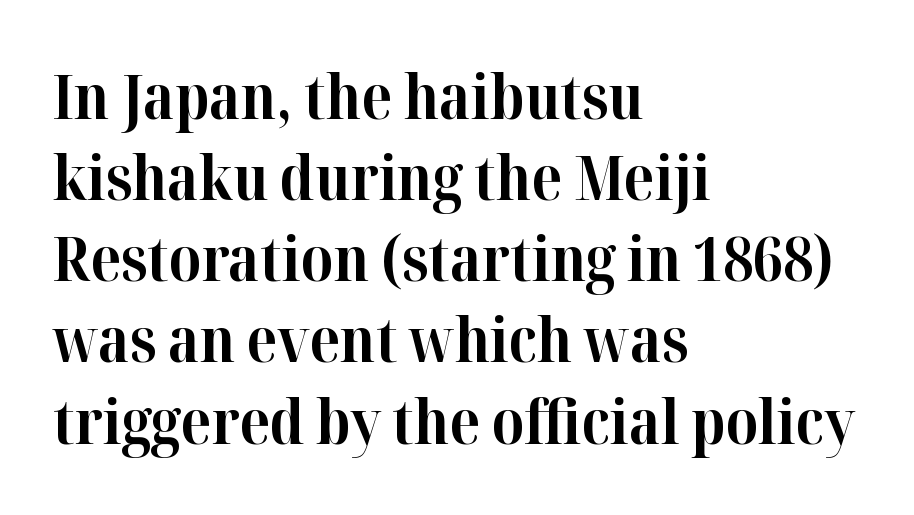
{"serif": "yes", "italic": "no", "bold": "yes", "weight": "bold", "width": "normal", "stroke_contrast": "high", "x_height": "medium", "monospaced": "no", "underline": "no", "align": "left", "line_spacing": "normal", "line_spacing_ratio": 1.33, "letter_spacing": "normal", "letter_spacing_em": 0.0, "glyph_px": 61}
